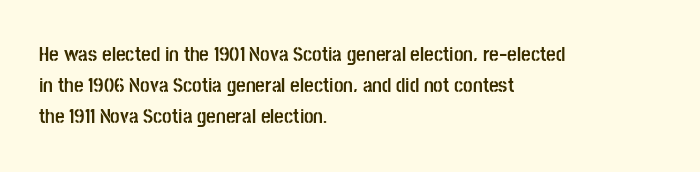
Posture: vertical. A classic flush-left, rag-right setting is used for this passage. Horizontal bands of white between lines are of average thickness. Each word holds together tightly as a unit, with standard inter-letter gaps. The font is running at its bold setting.
